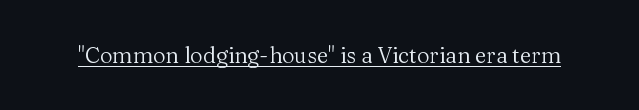
Does a line run under the words? Yes, clearly. Each word holds together tightly as a unit, with standard inter-letter gaps. When letters stand straight like this, we call the style roman or upright. Compared with a typical body face, this is equally light or lighter still.
